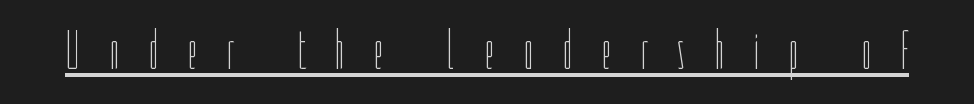
You could only call the tracking loose — the letters float apart. Quick note: not italic, upright. Descenders here cross a horizontal rule under the line. The typeface has the unassuming heft of standard copy or less.
